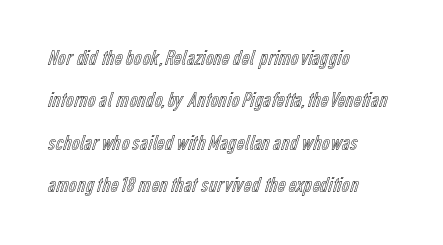
{"underline": "no", "align": "left", "line_spacing": "loose", "line_spacing_ratio": 1.93, "letter_spacing": "normal", "letter_spacing_em": 0.0, "glyph_px": 22}
